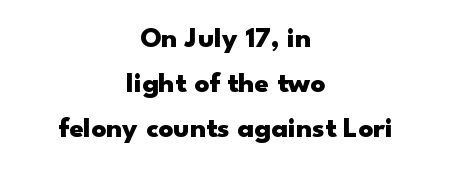
{"serif": "no", "italic": "no", "bold": "yes", "weight": "heavy", "width": "wide", "stroke_contrast": "low", "x_height": "small", "monospaced": "no", "underline": "no", "align": "center", "line_spacing": "normal", "line_spacing_ratio": 1.55, "letter_spacing": "normal", "letter_spacing_em": 0.0, "glyph_px": 29}
